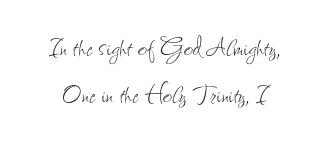
{"bold": "no", "weight": "thin", "width": "condensed", "stroke_contrast": "low", "x_height": "small", "monospaced": "no", "underline": "no", "align": "center", "line_spacing": "normal", "line_spacing_ratio": 1.46, "letter_spacing": "normal", "letter_spacing_em": 0.0, "glyph_px": 32}
